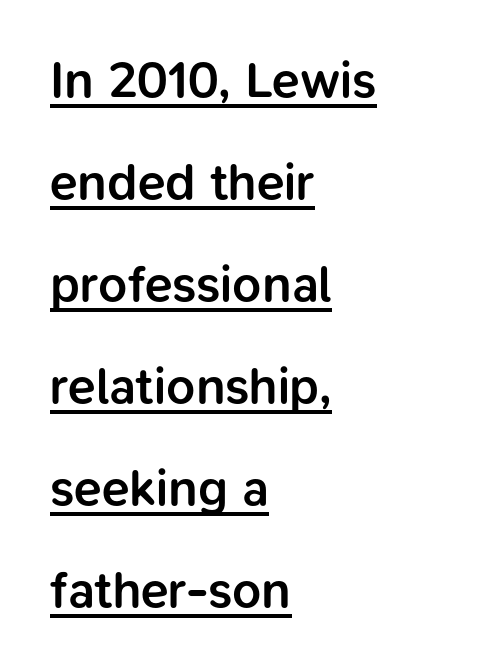
Glance below the letters and you will spot a drawn line. The specimen reads as upright at a glance. The font family rendered here belongs to the sans-serif group. These lines are rendered in a variable-pitch font. Between one letter and the next there's only the usual sliver of space.
